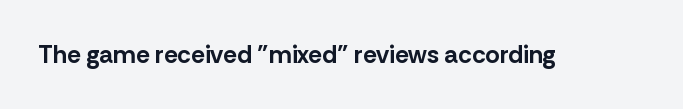
The image shows 25 px bold type, upright; set normal letter spacing, not underlined.
